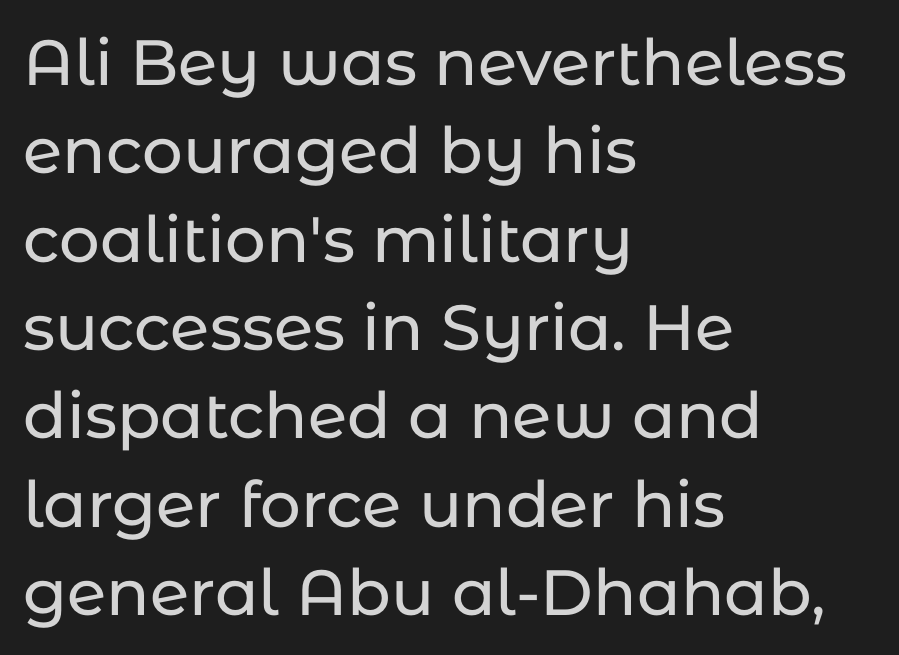
Tracking value appears to be zero — textbook default spacing. Has an underline been added? It has not. These lines were composed using upright roman letters. The compositor pushed each line to the left boundary.
